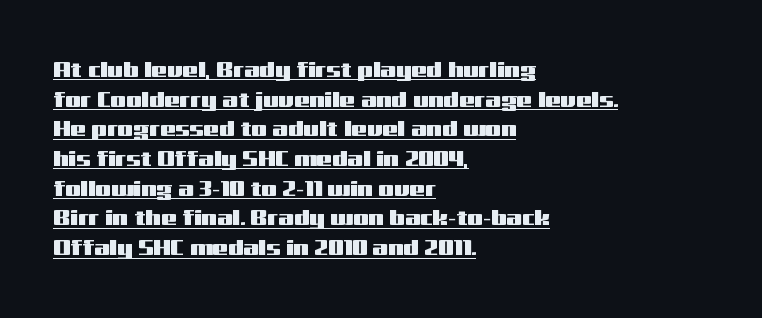
Q: Is the text italic (slanted)? A: No, it is upright.
Q: Is the text underlined? A: Yes.
Q: How is the paragraph aligned? A: Left-aligned.
Q: Is the spacing between letters normal or unusually wide? A: Normal.
Q: Is the spacing between lines tight, normal or loose? A: Normal.
